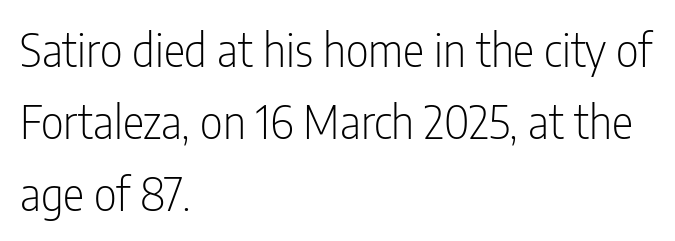
{"serif": "no", "italic": "no", "bold": "no", "weight": "light", "width": "condensed", "stroke_contrast": "low", "x_height": "medium", "monospaced": "no", "underline": "no", "align": "left", "line_spacing": "normal", "line_spacing_ratio": 1.6, "letter_spacing": "normal", "letter_spacing_em": 0.0, "glyph_px": 45}
